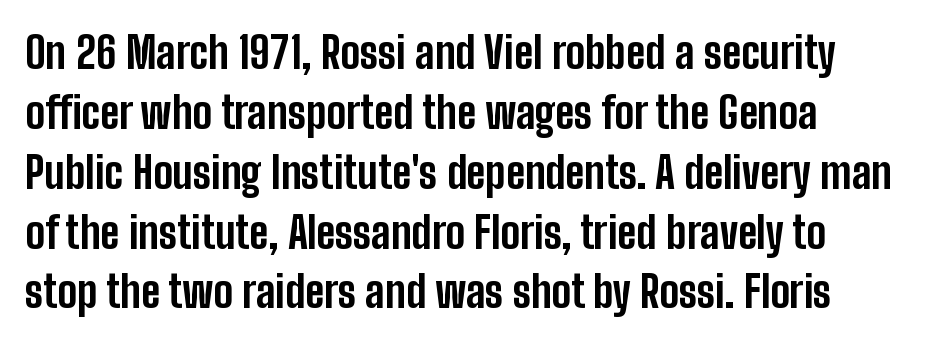
The lettering holds an erect, upright posture throughout. These lines sit exactly where default settings would place them. Set as a true bold cut, around the 700 mark. Lines of text with bare space underneath.
